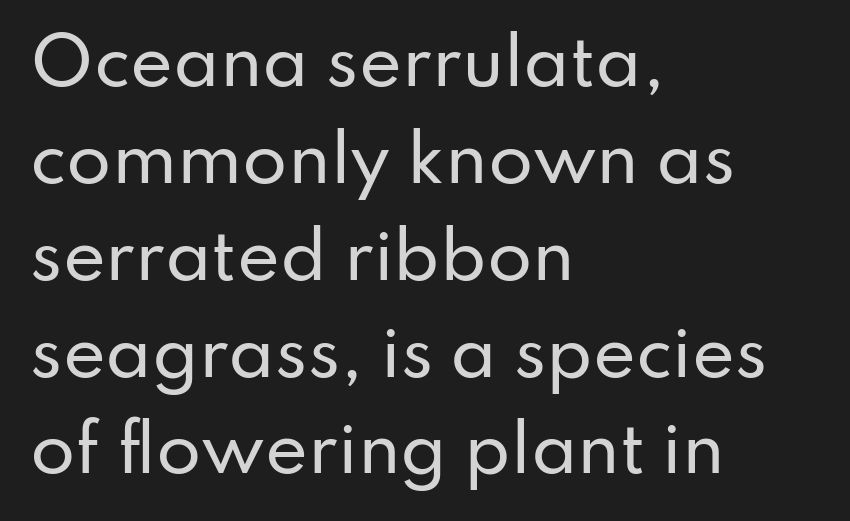
{"serif": "no", "italic": "no", "width": "normal", "stroke_contrast": "low", "x_height": "small", "monospaced": "no", "underline": "no", "align": "left", "line_spacing": "normal", "line_spacing_ratio": 1.49, "letter_spacing": "normal", "letter_spacing_em": 0.0, "glyph_px": 65}
